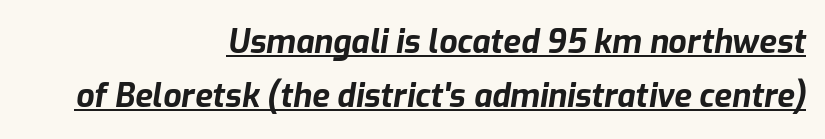
{"italic": "yes", "lean": "right", "slant_degrees": 9, "bold": "yes", "weight": "bold", "width": "normal", "stroke_contrast": "low", "x_height": "medium", "monospaced": "no", "underline": "yes", "align": "right", "line_spacing": "normal", "line_spacing_ratio": 1.69, "letter_spacing": "normal", "letter_spacing_em": 0.0, "glyph_px": 32}
